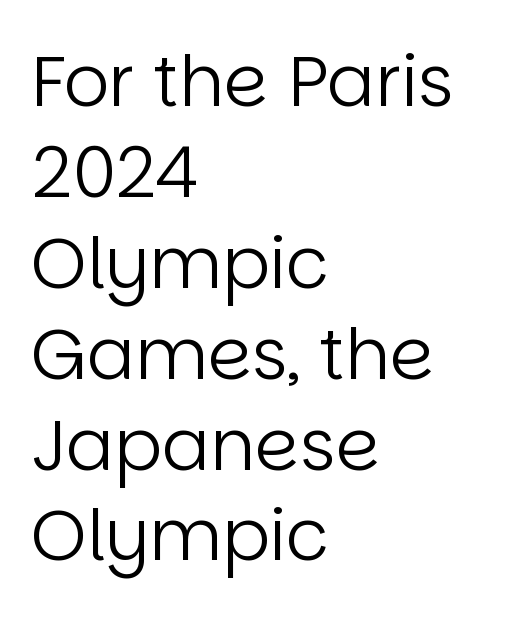
{"serif": "no", "italic": "no", "bold": "no", "weight": "regular", "width": "normal", "stroke_contrast": "low", "x_height": "large", "monospaced": "no", "underline": "no", "align": "left", "line_spacing": "normal", "line_spacing_ratio": 1.28, "letter_spacing": "normal", "letter_spacing_em": 0.0, "glyph_px": 71}
